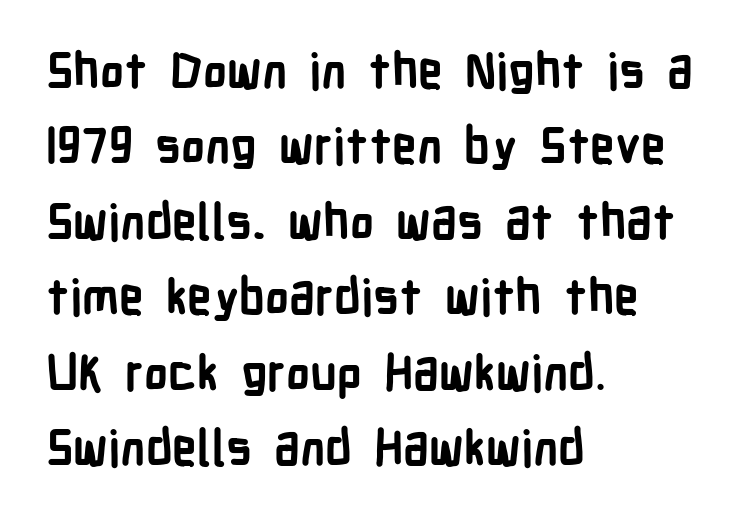
Each letter keeps its own natural width here, so spacing adapts to shape. The rendering shows plain stroke endings on the letterforms — a sans-serif design. The lines are quadded left. Here the glyphs are tracked normally, forming tight word shapes. The type sits square on the baseline with zero lean. The vertical gap from one line to the next is medium.
